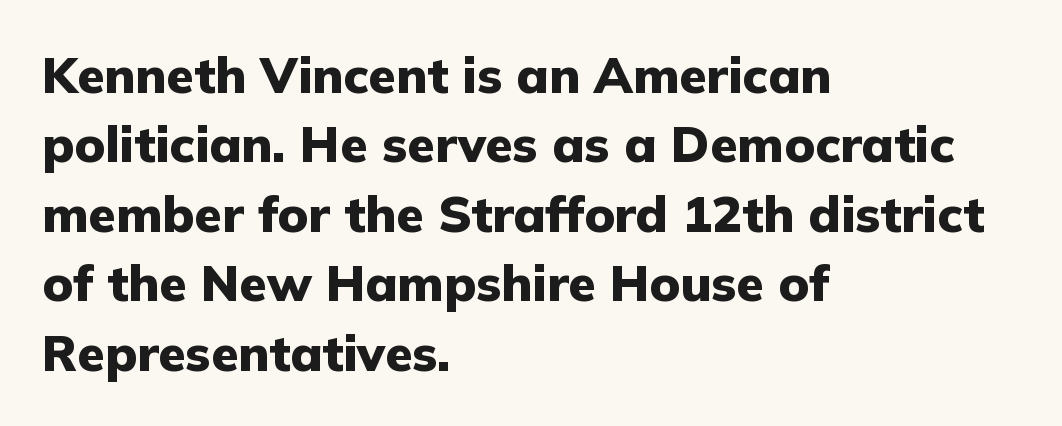
{"serif": "no", "italic": "no", "bold": "yes", "weight": "heavy", "width": "normal", "stroke_contrast": "low", "x_height": "medium", "monospaced": "no", "underline": "no", "align": "left", "line_spacing": "normal", "line_spacing_ratio": 1.39, "letter_spacing": "normal", "letter_spacing_em": 0.0, "glyph_px": 50}
